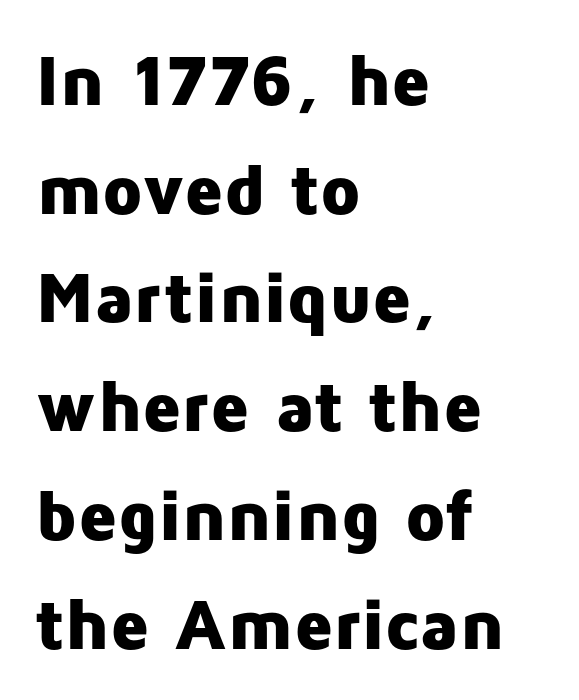
The image shows 72 px heavy sans-serif type, upright; set left-aligned, normal line spacing (1.51x), normal letter spacing, not underlined; low stroke contrast and a medium x-height.
